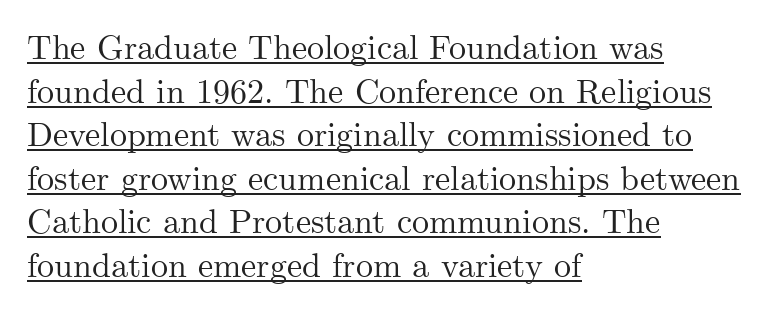
Summary of vertical rhythm: regular, with standard interline spacing. The letters sit at their default tracking, neither squeezed nor spread. The specimen reads as upright at a glance. The words here are underlined. In CSS terms this would be text-align: left. Do the characters align in a grid? No, the font is proportional.
